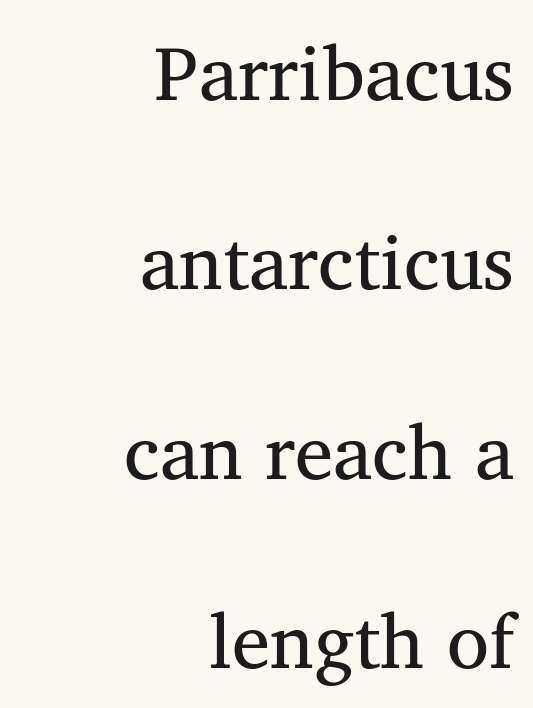
The image shows 77 px regular-weight serif type, upright; set right-aligned, loose line spacing (2.46x), normal letter spacing, not underlined; medium stroke contrast and a medium x-height.
